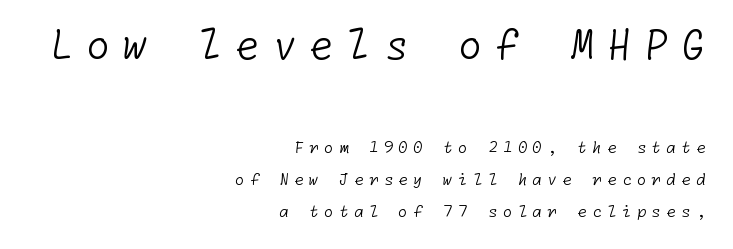
Vertical spacing — loose. Note: no serifs on the glyphs. Heaviness? Minimal to ordinary, like unemphasized prose. Compare the two chunks: the upper has the greater cap height.
